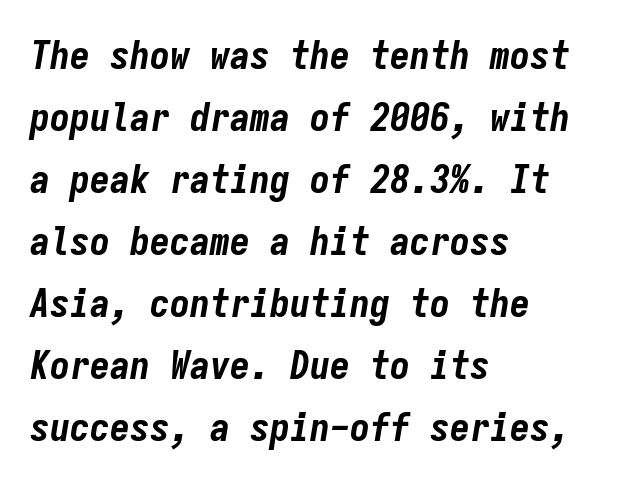
The image shows 40 px bold, condensed type, italic (leaning right), monospaced; set left-aligned, normal line spacing (1.55x), normal letter spacing, not underlined; low stroke contrast and a medium x-height.
